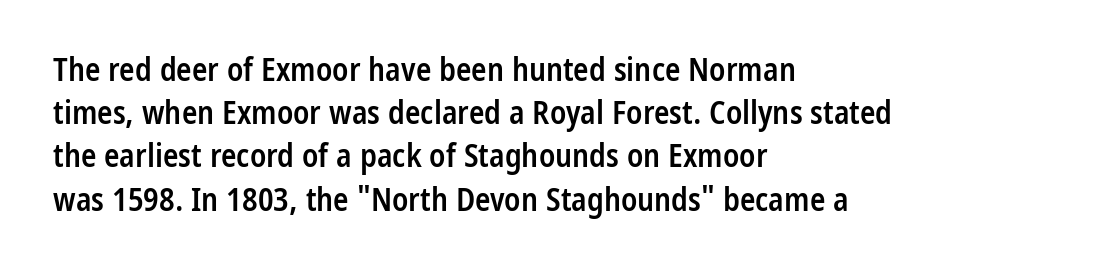
The space between consecutive lines is moderate. You could not count columns in this text — the font is proportionally spaced. Quick note: underline off. This sample uses an upright cut, with every glyph sitting square on the baseline.
